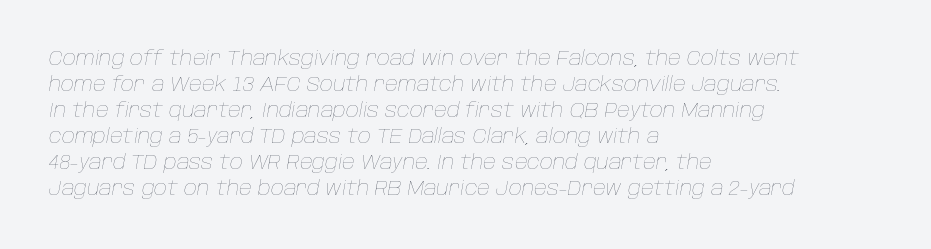
The image shows 20 px text type, italic (leaning right); set left-aligned, normal line spacing (1.3x), normal letter spacing, not underlined.
